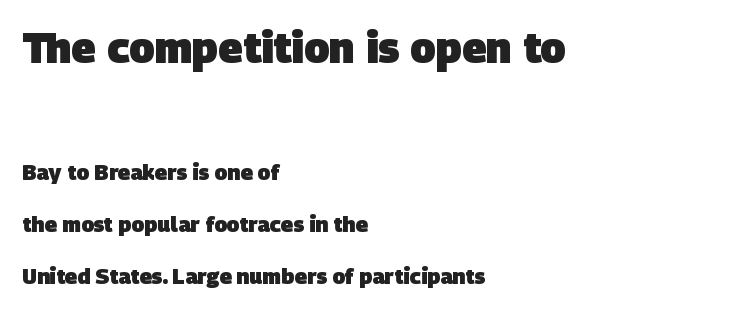
{"serif": "no", "bold": "yes", "weight": "heavy", "width": "normal", "stroke_contrast": "low", "x_height": "large", "monospaced": "no", "underline": "no", "align": "left", "line_spacing": "loose", "line_spacing_ratio": 2.47, "letter_spacing": "normal", "letter_spacing_em": 0.0, "larger_block": "first", "size_ratio": 2.0, "glyph_px": 42}
